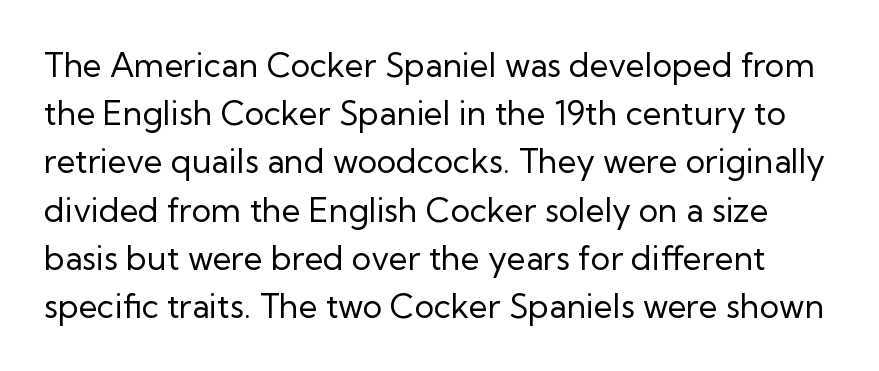
The rendering uses a moderate line-height, typical for paragraphs. Characters follow at the spacing the type designer built in. Compared with a typical body face, this is equally light or lighter still. I'd call this a sans setting — the letters go barefoot. A bare baseline throughout the passage. The letters stand straight up with perfectly vertical stems.
